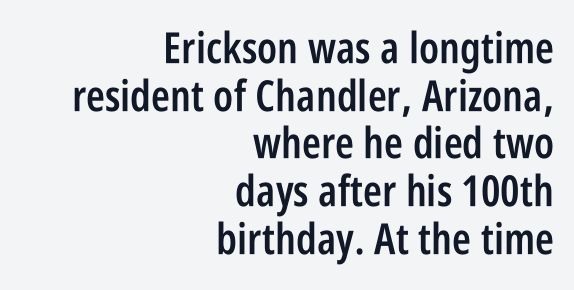
Just letters on the line, the space beneath them empty. Observe the ordinary spacing: letters are neighbours, not strangers. Check where the strokes stop: nothing finishes them off — pure sans. Right-aligned paragraph, ragged on the left.
